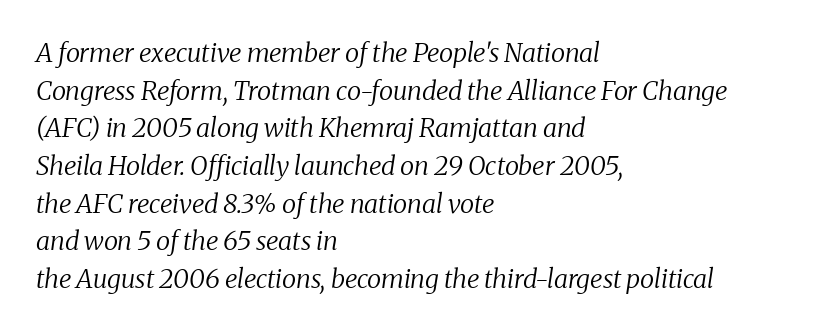
The image shows 26 px text type, italic (leaning right); set left-aligned, normal line spacing (1.45x), normal letter spacing, not underlined.
